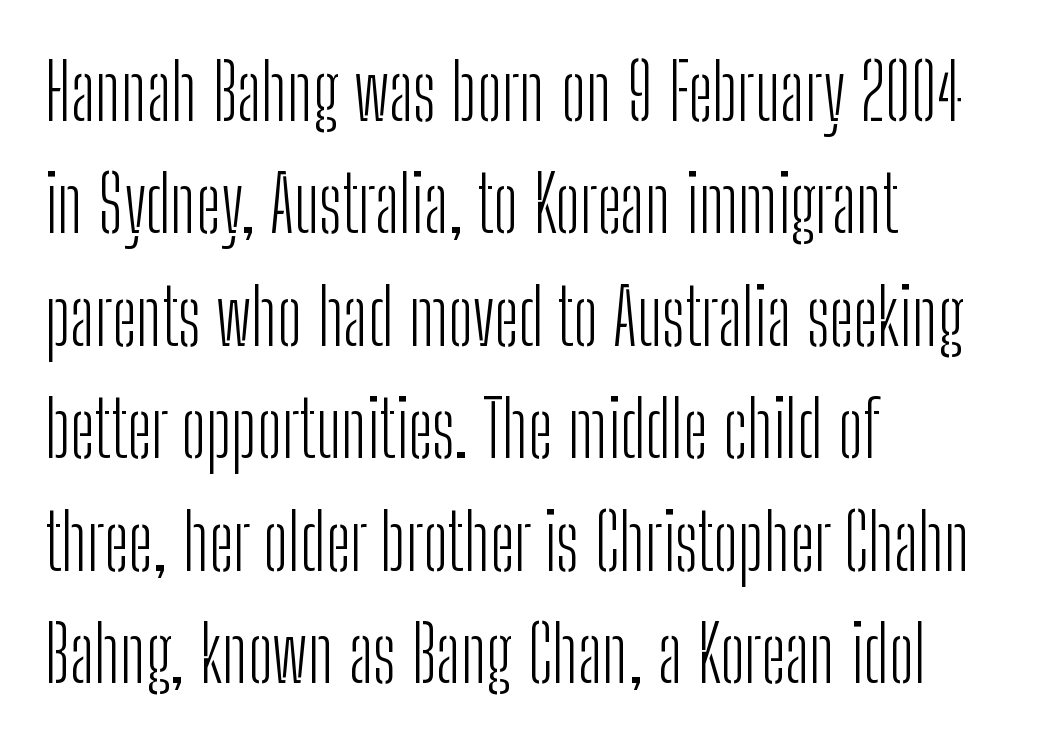
Q: Is the text bold? A: No.
Q: Is the text italic (slanted)? A: No, it is upright.
Q: Is the typeface a serif or a sans-serif typeface? A: Sans-serif.
Q: Is the text underlined? A: No.
Q: How is the paragraph aligned? A: Left-aligned.
Q: Is the spacing between letters normal or unusually wide? A: Normal.
Q: Is the spacing between lines tight, normal or loose? A: Normal.
Q: Width (condensed, normal, or wide)? A: Condensed.
Q: Stroke contrast? A: Low.
Q: x-height? A: Medium.
Q: Monospaced? A: No.
